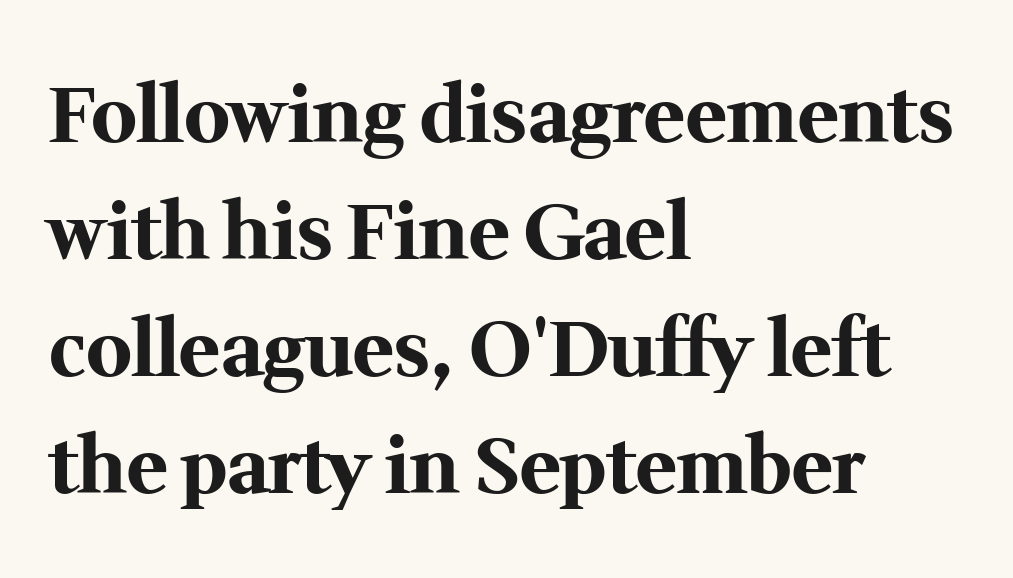
Q: Is the text bold? A: Yes.
Q: Is the text italic (slanted)? A: No, it is upright.
Q: Is the typeface a serif or a sans-serif typeface? A: Serif.
Q: Is the text underlined? A: No.
Q: How is the paragraph aligned? A: Left-aligned.
Q: Is the spacing between letters normal or unusually wide? A: Normal.
Q: Is the spacing between lines tight, normal or loose? A: Normal.
Q: Width (condensed, normal, or wide)? A: Normal.
Q: Stroke contrast? A: Medium.
Q: x-height? A: Medium.
Q: Monospaced? A: No.
